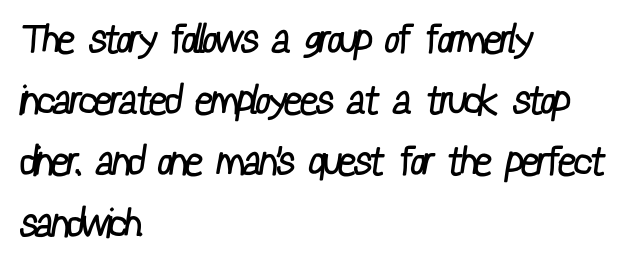
{"serif": "no", "bold": "no", "weight": "regular", "width": "condensed", "stroke_contrast": "low", "x_height": "medium", "monospaced": "no", "underline": "no", "align": "left", "line_spacing": "normal", "line_spacing_ratio": 1.53, "letter_spacing": "normal", "letter_spacing_em": 0.0, "glyph_px": 40}
